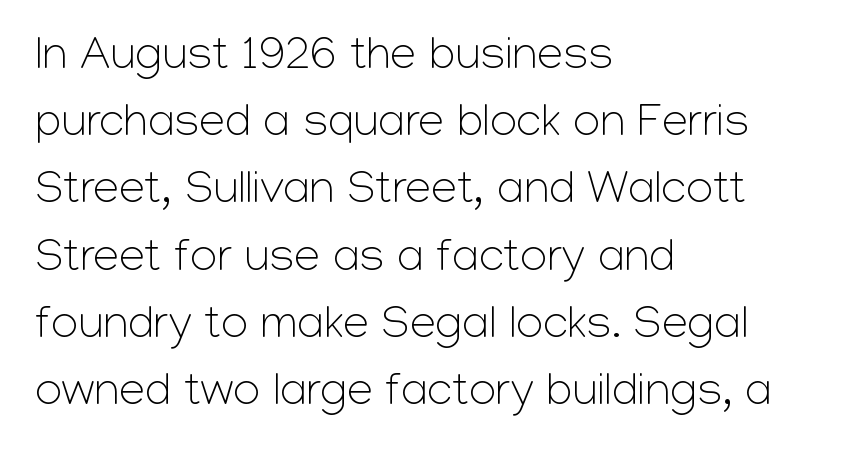
The image shows 47 px light sans-serif type, upright; set left-aligned, normal line spacing (1.43x), normal letter spacing, not underlined; low stroke contrast and a medium x-height.
